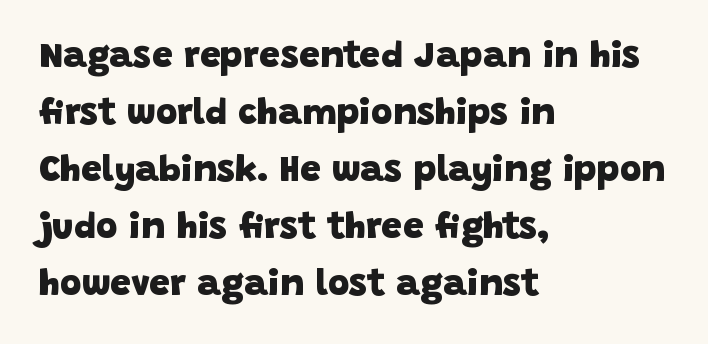
Q: Is the text bold? A: Yes.
Q: Is the typeface a serif or a sans-serif typeface? A: Sans-serif.
Q: Is the text underlined? A: No.
Q: How is the paragraph aligned? A: Left-aligned.
Q: Is the spacing between letters normal or unusually wide? A: Normal.
Q: Is the spacing between lines tight, normal or loose? A: Normal.
Q: Width (condensed, normal, or wide)? A: Normal.
Q: Stroke contrast? A: Low.
Q: x-height? A: Large.
Q: Monospaced? A: No.
